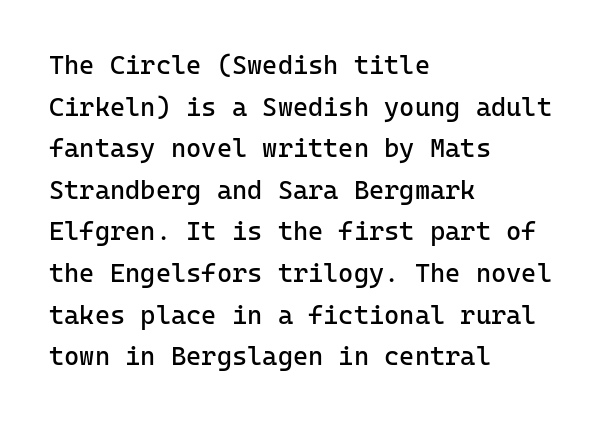
Q: Is the text bold? A: No.
Q: Is the text italic (slanted)? A: No, it is upright.
Q: Is the text underlined? A: No.
Q: How is the paragraph aligned? A: Left-aligned.
Q: Is the spacing between letters normal or unusually wide? A: Normal.
Q: Is the spacing between lines tight, normal or loose? A: Normal.
